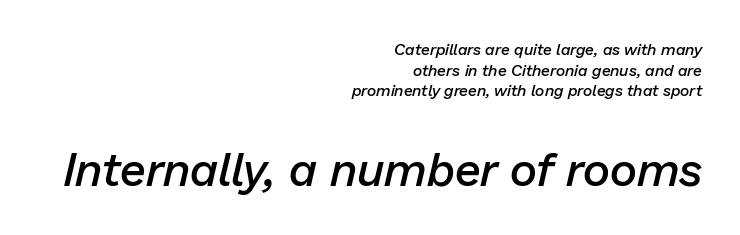
Q: Is the text bold? A: Semi-bold.
Q: Is the text italic (slanted)? A: Yes, it leans right by about 13 degrees.
Q: Is the text underlined? A: No.
Q: How is the paragraph aligned? A: Right-aligned.
Q: Is the spacing between letters normal or unusually wide? A: Normal.
Q: Is the spacing between lines tight, normal or loose? A: Normal.
Q: Which block of text is set in a larger size, the first (top) or the second (bottom)? A: The second (bottom) one.
Q: Width (condensed, normal, or wide)? A: Normal.
Q: Stroke contrast? A: Low.
Q: x-height? A: Medium.
Q: Monospaced? A: No.
